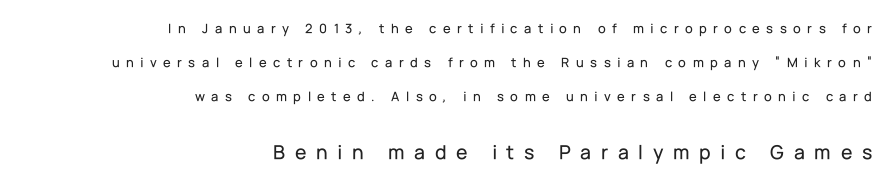
Descenders hang freely into open space. The lower block of text is set noticeably larger than the block above it. The leading is generous, giving the passage an open texture. Is the letter spacing exaggerated? Yes — the characters are pushed far apart. A student would call this right alignment; a typographer would say flush right, rag left. Is there any slant? The stems are plumb.
